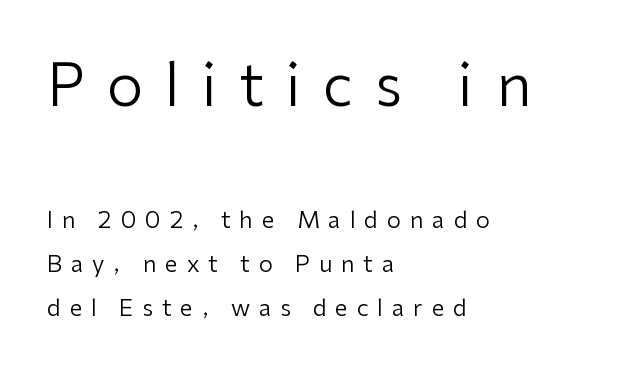
Q: Is the text bold? A: No.
Q: Is the text italic (slanted)? A: No, it is upright.
Q: Is the typeface a serif or a sans-serif typeface? A: Sans-serif.
Q: Is the text underlined? A: No.
Q: How is the paragraph aligned? A: Left-aligned.
Q: Is the spacing between letters normal or unusually wide? A: Unusually wide.
Q: Is the spacing between lines tight, normal or loose? A: Loose.
Q: Which block of text is set in a larger size, the first (top) or the second (bottom)? A: The first (top) one.
Q: Width (condensed, normal, or wide)? A: Normal.
Q: Stroke contrast? A: Low.
Q: x-height? A: Medium.
Q: Monospaced? A: No.
